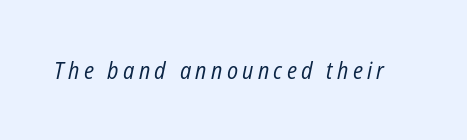
Notice how the stems are inclined rather than vertical — that's the hallmark of italics. Check the space under the baseline: it is left empty. On a weight scale, this lands at 450 or below.
